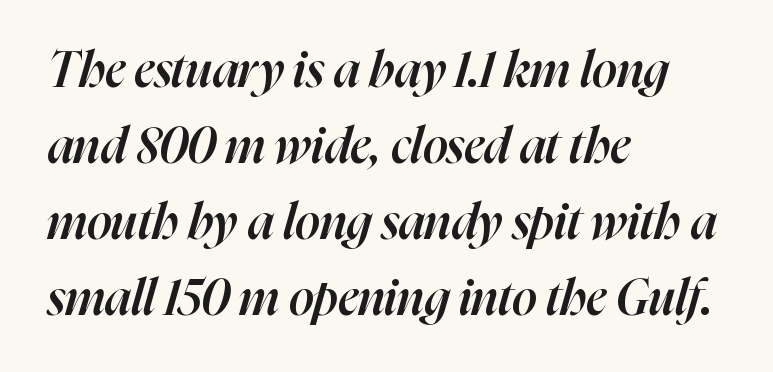
In terms of posture, this sample is oblique. Observe the ordinary spacing: letters are neighbours, not strangers. The face used here is proportionally spaced, like ordinary book or web type. What's the leading like? Ordinary, nothing unusual. Slightly chunky letters — semibold, I'd say, not full bold.
